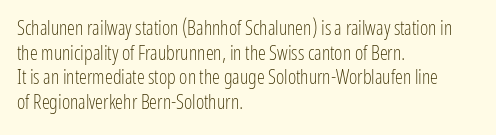
{"italic": "no", "bold": "no", "underline": "no", "align": "left", "line_spacing_ratio": 1.23, "letter_spacing": "normal", "letter_spacing_em": 0.0, "glyph_px": 20}
